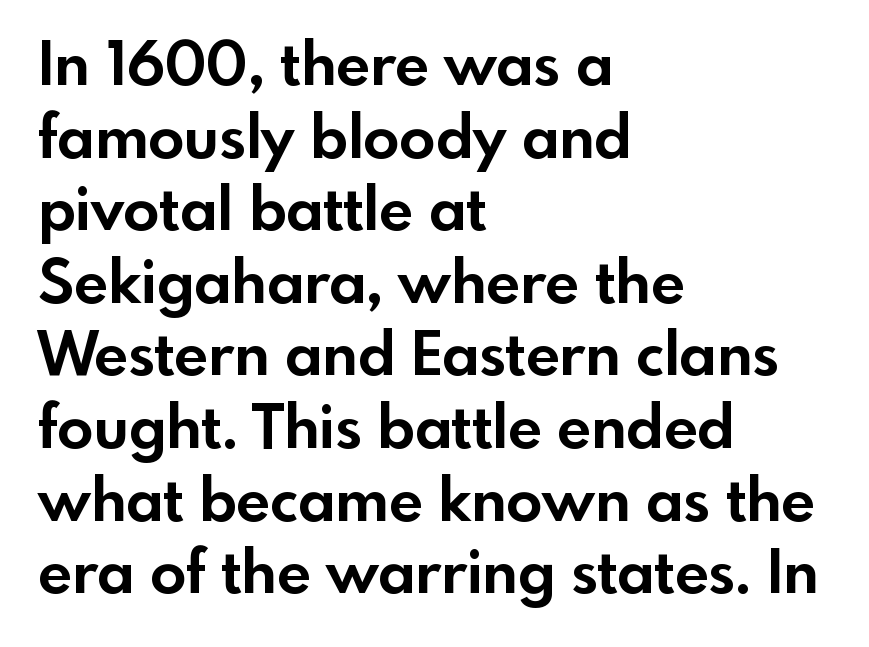
The image shows 60 px bold sans-serif type, upright; set left-aligned, line spacing 1.21x, normal letter spacing, not underlined; a small x-height.
